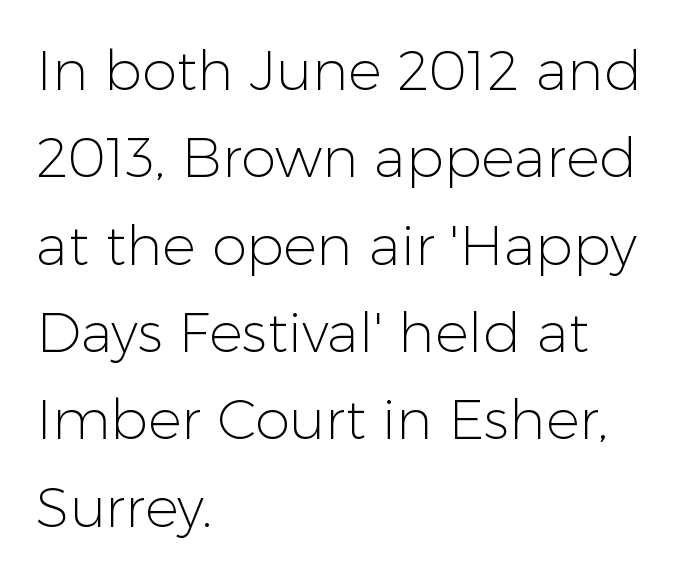
Q: Is the text bold? A: No.
Q: Is the text italic (slanted)? A: No, it is upright.
Q: Is the typeface a serif or a sans-serif typeface? A: Sans-serif.
Q: Is the text underlined? A: No.
Q: How is the paragraph aligned? A: Left-aligned.
Q: Is the spacing between letters normal or unusually wide? A: Normal.
Q: Is the spacing between lines tight, normal or loose? A: Normal.
Q: Width (condensed, normal, or wide)? A: Normal.
Q: Stroke contrast? A: Low.
Q: x-height? A: Medium.
Q: Monospaced? A: No.
